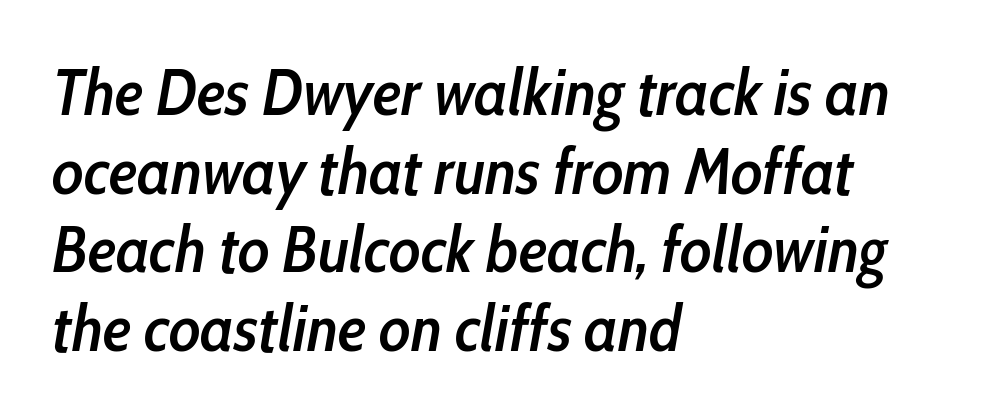
The image shows 65 px semibold, condensed type, italic (leaning right); set left-aligned, line spacing 1.21x, normal letter spacing, not underlined; low stroke contrast and a medium x-height.
